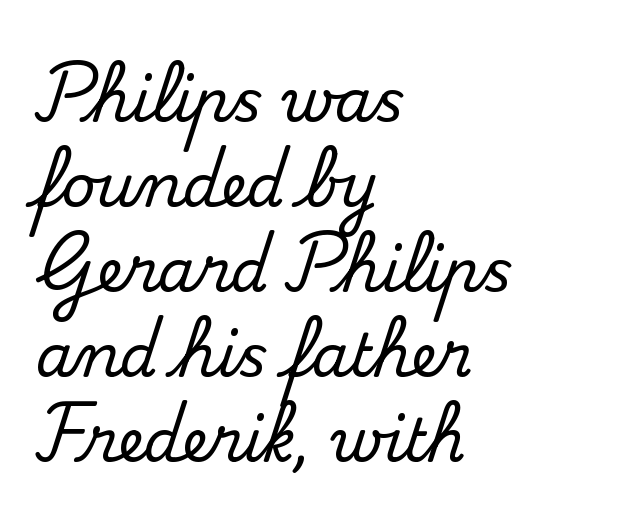
Q: Is the text italic (slanted)? A: Yes.
Q: Is the text underlined? A: No.
Q: How is the paragraph aligned? A: Left-aligned.
Q: Is the spacing between letters normal or unusually wide? A: Normal.
Q: Is the spacing between lines tight, normal or loose? A: Normal.
Q: Width (condensed, normal, or wide)? A: Normal.
Q: Stroke contrast? A: Medium.
Q: x-height? A: Small.
Q: Monospaced? A: No.
